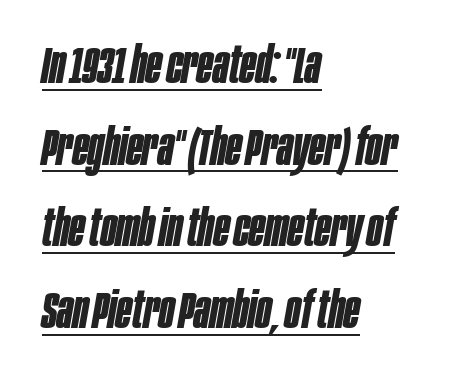
How would I describe the line gaps? Plain and ordinary. The rendering uses natural spacing where letterforms have individual widths. In terms of posture, this sample is oblique. Glance below the letters and you will spot a drawn line. A full-strength bold gives these letters their thick strokes. The rendering keeps characters at their native spacing.
